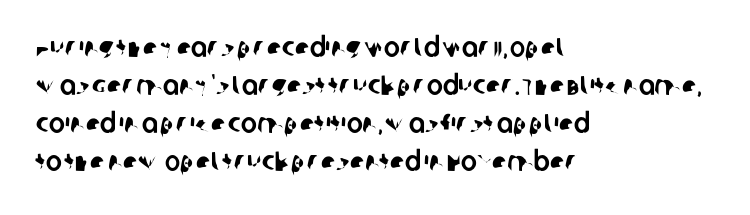
The image shows 27 px text type; set left-aligned, normal line spacing (1.41x), normal letter spacing, not underlined.
